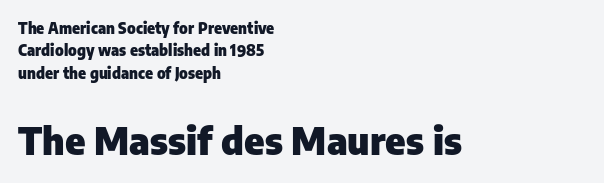
{"serif": "no", "italic": "no", "bold": "yes", "weight": "heavy", "width": "normal", "stroke_contrast": "low", "x_height": "medium", "monospaced": "no", "underline": "no", "align": "left", "line_spacing": "normal", "line_spacing_ratio": 1.49, "letter_spacing": "normal", "letter_spacing_em": 0.0, "larger_block": "second", "size_ratio": 2.53, "glyph_px": 38}
